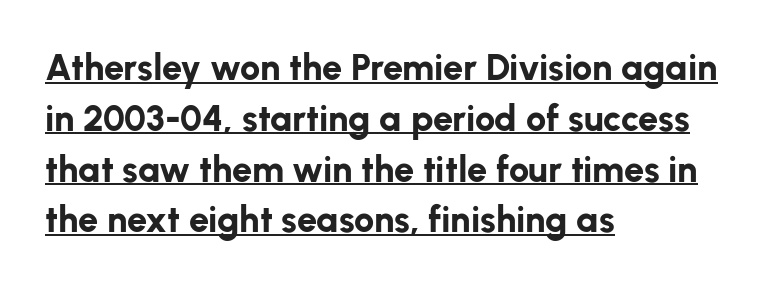
The image shows 36 px bold sans-serif type, upright; set left-aligned, normal line spacing (1.41x), normal letter spacing, underlined; low stroke contrast and a medium x-height.
